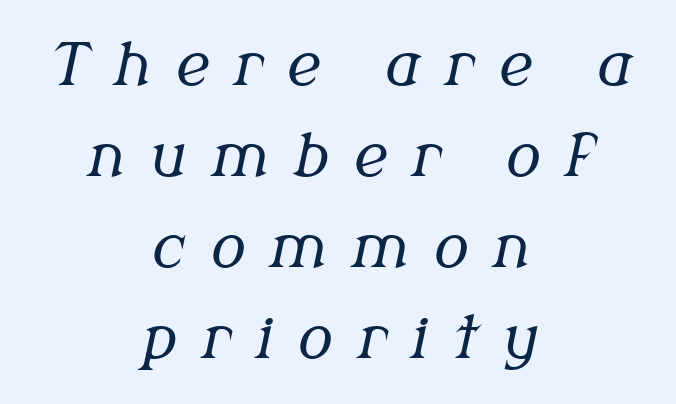
Q: Is the text bold? A: No.
Q: Is the text italic (slanted)? A: Yes, it leans right by about 12 degrees.
Q: Is the typeface a serif or a sans-serif typeface? A: Serif.
Q: Is the text underlined? A: No.
Q: How is the paragraph aligned? A: Centered.
Q: Is the spacing between letters normal or unusually wide? A: Unusually wide.
Q: Is the spacing between lines tight, normal or loose? A: Normal.
Q: Width (condensed, normal, or wide)? A: Normal.
Q: Stroke contrast? A: Medium.
Q: x-height? A: Medium.
Q: Monospaced? A: No.
